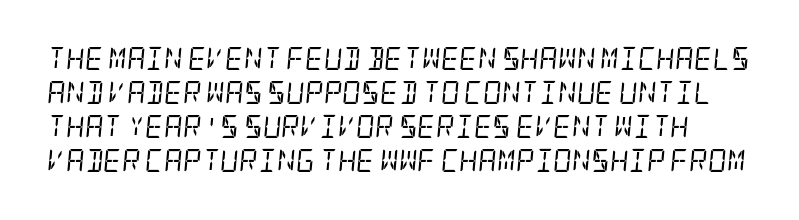
{"italic": "yes", "lean": "right", "slant_degrees": 5, "bold": "no", "underline": "no", "line_spacing": "normal", "line_spacing_ratio": 1.48, "letter_spacing": "normal", "letter_spacing_em": 0.0, "glyph_px": 23}
